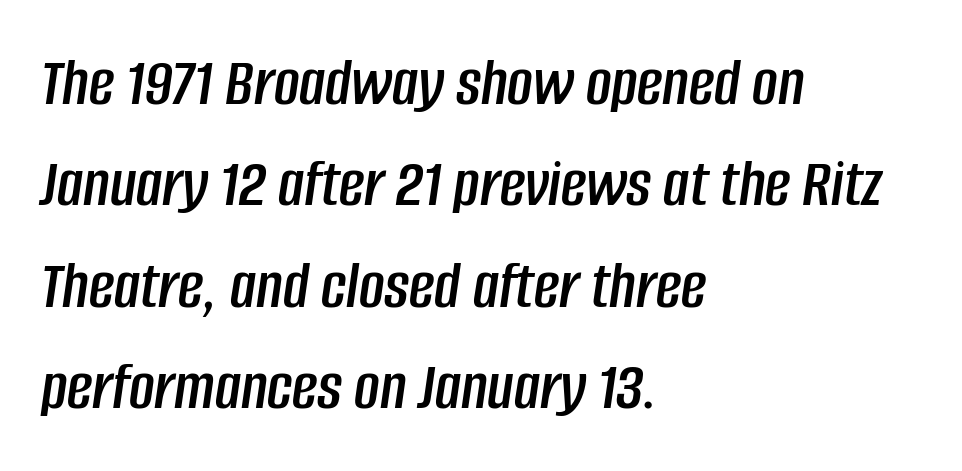
Evenly set lines give the paragraph a standard silhouette. Line beginnings align vertically; line endings do not. Note the varied advance widths — an 'i' is clearly narrower than an 'm'. Between one letter and the next there's only the usual sliver of space. The face used here has a pronounced slope to its letters.
